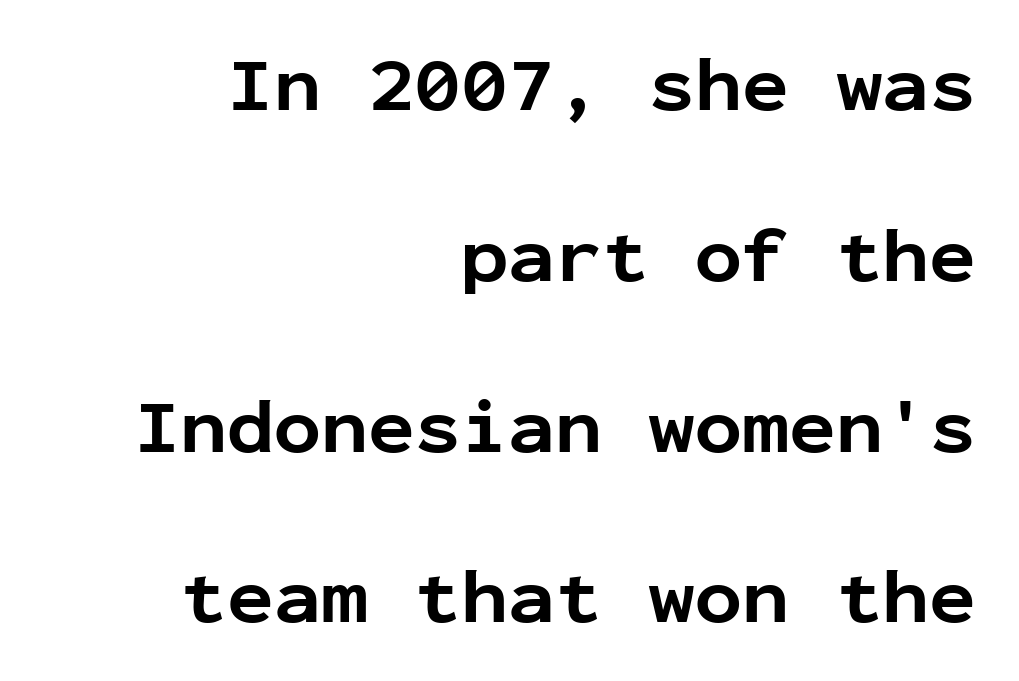
Words float on clear page, feet unadorned. When letters stand straight like this, we call the style roman or upright. These lines stand farther apart than default settings would place them. Does the type have serifs? No, each stem ends abruptly. Each letter, wide or thin by design, is forced into the same width here. Does extra space separate the letters? No, they use regular spacing.
